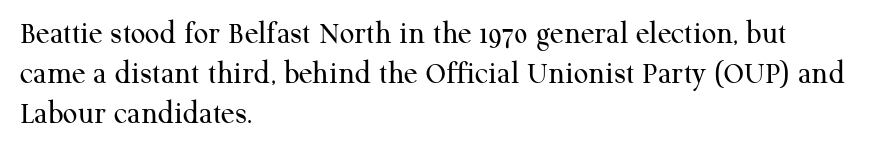
The image shows 32 px regular-weight serif type, upright; set left-aligned, normal line spacing (1.25x), normal letter spacing, not underlined; medium stroke contrast and a medium x-height.
